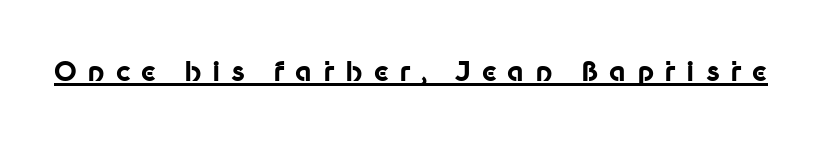
The image shows 27 px bold type, upright; set unusually wide letter spacing (+0.4 em), underlined.
